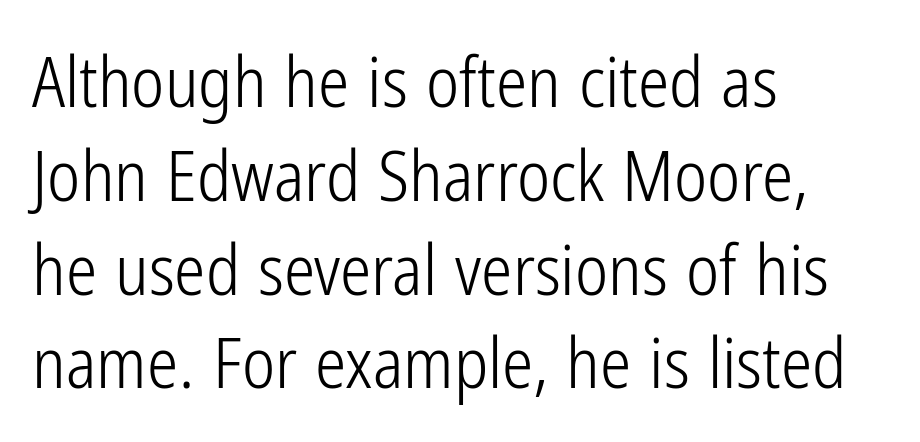
The image shows 70 px light, condensed sans-serif type, upright; set left-aligned, normal line spacing (1.34x), normal letter spacing, not underlined; low stroke contrast and a medium x-height.
